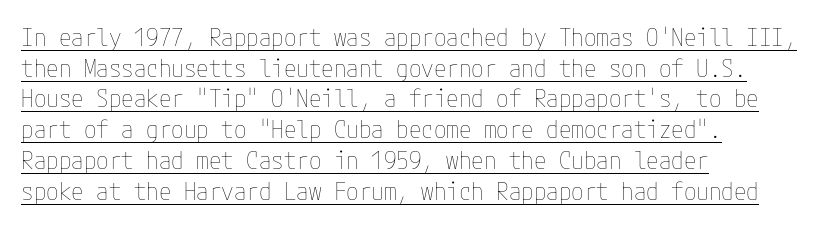
{"italic": "no", "bold": "no", "underline": "yes", "align": "left", "line_spacing_ratio": 1.23, "letter_spacing": "normal", "letter_spacing_em": 0.0, "glyph_px": 25}
